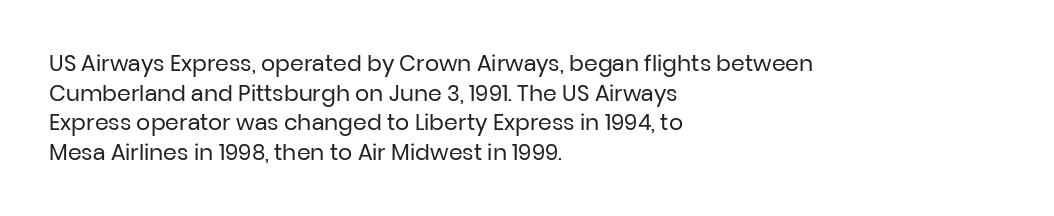
Unmarked baselines from the first word to the last. The designer left line spacing at the default. The rendering anchors every line to the left-hand side. The gaps between neighbouring characters are ordinary and unremarkable. The type sits square on the baseline with zero lean.
